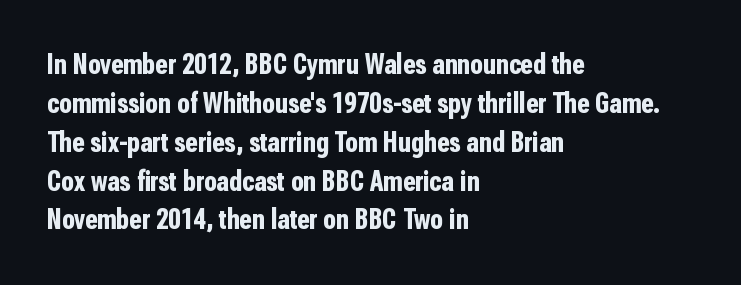
{"serif": "no", "italic": "no", "bold": "yes", "weight": "bold", "width": "condensed", "stroke_contrast": "low", "x_height": "medium", "monospaced": "no", "underline": "no", "align": "left", "line_spacing": "normal", "line_spacing_ratio": 1.34, "letter_spacing": "normal", "letter_spacing_em": 0.0, "glyph_px": 29}
